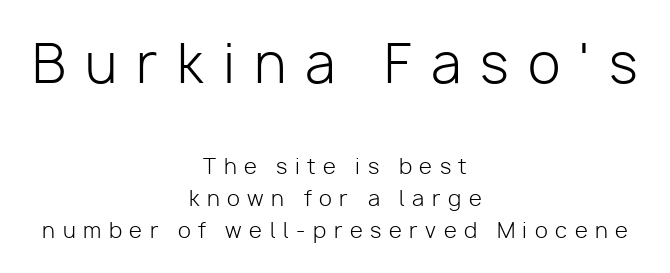
There is plenty of visible air inserted between adjacent glyphs. The face used here is proportionally spaced, like ordinary book or web type. Regarding leading, the lines here are spaced in the standard way. Weight: regular or lighter.
